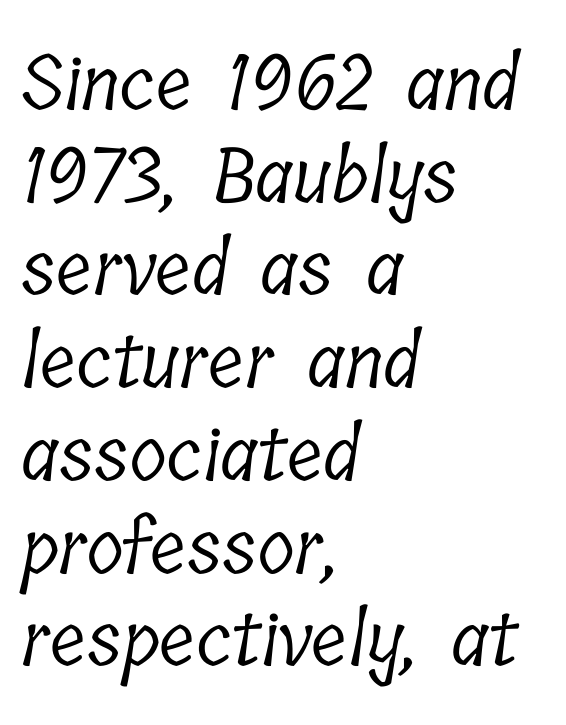
The image shows 76 px light, condensed serif type; set left-aligned, line spacing 1.22x, normal letter spacing, not underlined; low stroke contrast and a medium x-height.
